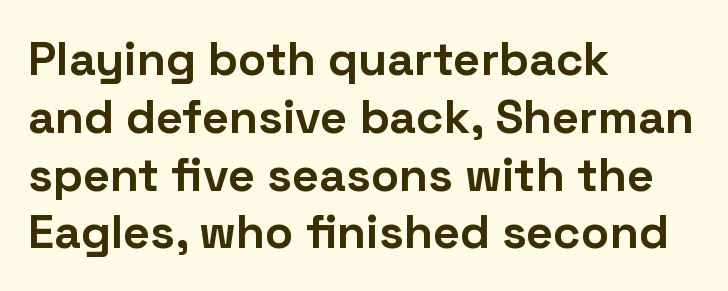
Q: Is the text bold? A: Yes.
Q: Is the text italic (slanted)? A: No, it is upright.
Q: Is the typeface a serif or a sans-serif typeface? A: Sans-serif.
Q: Is the text underlined? A: No.
Q: How is the paragraph aligned? A: Left-aligned.
Q: Is the spacing between letters normal or unusually wide? A: Normal.
Q: Width (condensed, normal, or wide)? A: Normal.
Q: Stroke contrast? A: Low.
Q: x-height? A: Medium.
Q: Monospaced? A: No.
